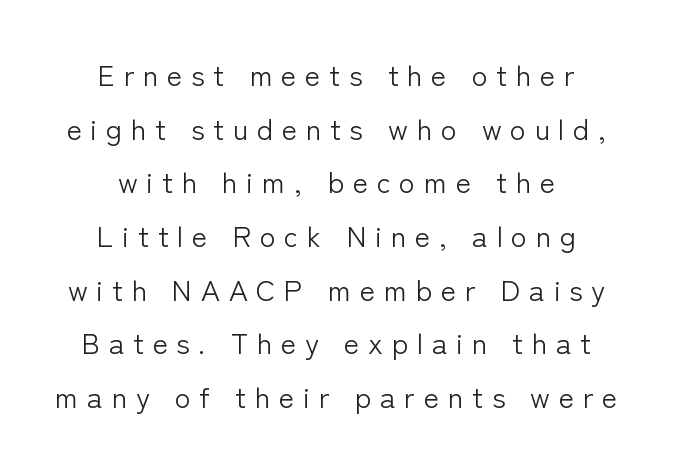
The image shows 29 px light sans-serif type, upright; set centered, line spacing 1.85x, unusually wide letter spacing (+0.3 em), not underlined; low stroke contrast and a medium x-height.
